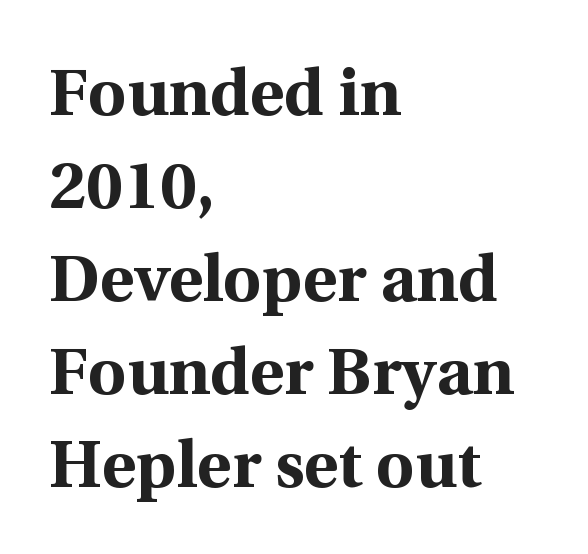
{"serif": "yes", "italic": "no", "bold": "yes", "weight": "bold", "width": "normal", "x_height": "medium", "monospaced": "no", "underline": "no", "align": "left", "line_spacing": "normal", "line_spacing_ratio": 1.41, "letter_spacing": "normal", "letter_spacing_em": 0.0, "glyph_px": 66}
